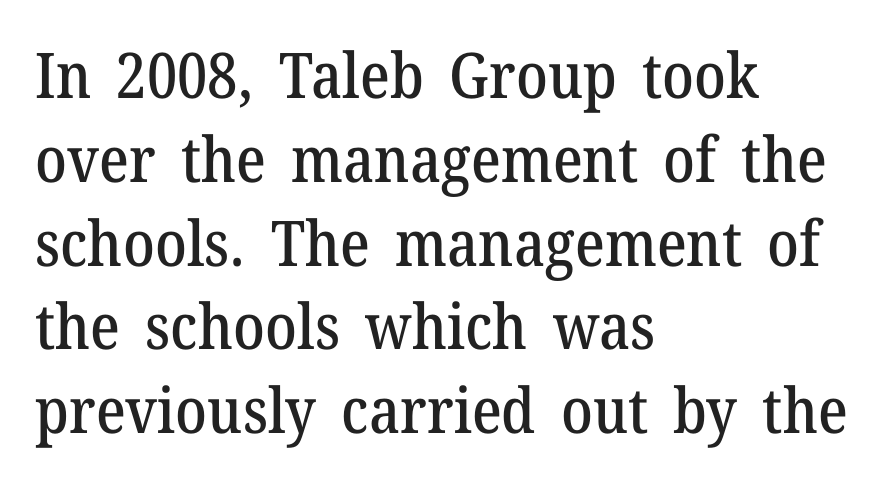
Underlining? Definitely not there. You could not count columns in this text — the font is proportionally spaced. Here the glyphs are tracked normally, forming tight word shapes. Every row of glyphs begins at an identical x-position on the left. No italicization has been applied; the sample stays upright.
